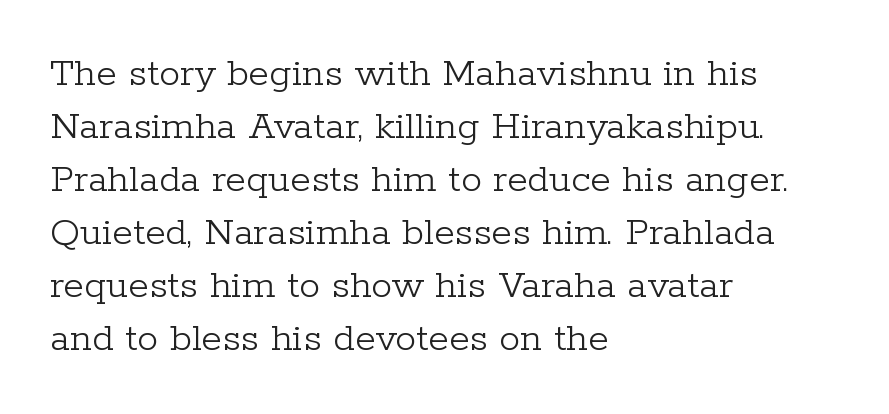
The image shows 42 px light serif type, upright; set left-aligned, normal line spacing (1.26x), normal letter spacing, not underlined; low stroke contrast and a medium x-height.
